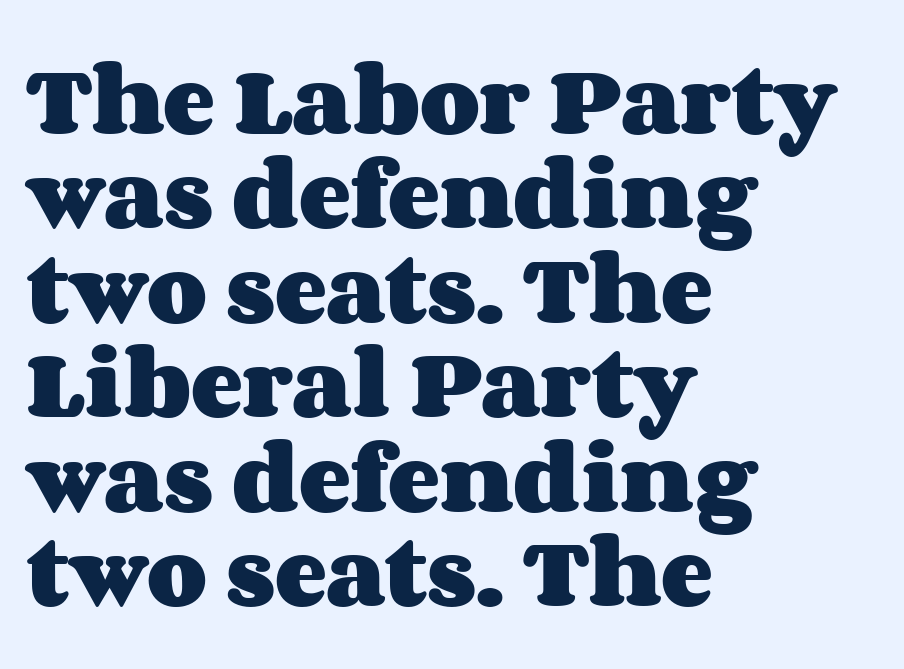
Looks like regular typesetting: each glyph gets only the width it needs. You can tell it's not italic because the verticals are truly vertical. Heft: maximum for text — a bold. The specimen omits any rule beneath the text block's lines. The type is set solid horizontally, with unmodified tracking. Left-aligned paragraph, ragged on the right.
